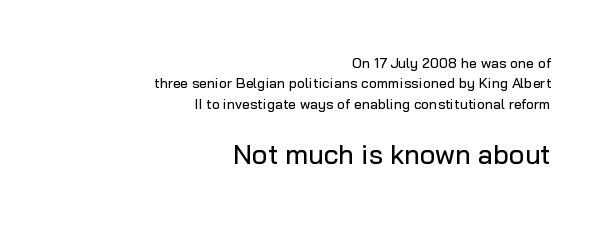
{"italic": "no", "underline": "no", "align": "right", "line_spacing": "normal", "line_spacing_ratio": 1.46, "letter_spacing": "normal", "letter_spacing_em": 0.0, "larger_block": "second", "size_ratio": 1.93, "glyph_px": 27}
